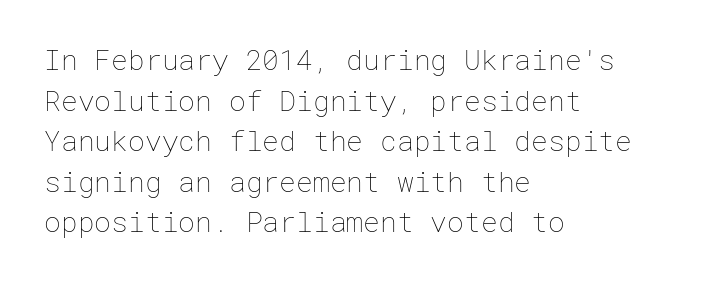
{"italic": "no", "bold": "no", "weight": "thin", "width": "normal", "stroke_contrast": "low", "x_height": "medium", "underline": "no", "align": "left", "line_spacing": "normal", "line_spacing_ratio": 1.45, "letter_spacing": "normal", "letter_spacing_em": 0.0, "glyph_px": 28}
